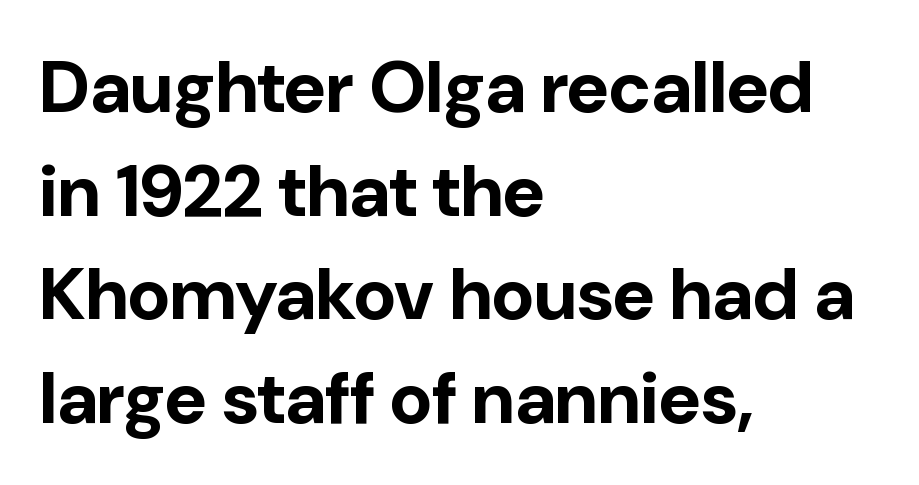
Q: Is the text bold? A: Yes.
Q: Is the text italic (slanted)? A: No, it is upright.
Q: Is the typeface a serif or a sans-serif typeface? A: Sans-serif.
Q: Is the text underlined? A: No.
Q: How is the paragraph aligned? A: Left-aligned.
Q: Is the spacing between letters normal or unusually wide? A: Normal.
Q: Is the spacing between lines tight, normal or loose? A: Normal.
Q: Width (condensed, normal, or wide)? A: Normal.
Q: Stroke contrast? A: Low.
Q: x-height? A: Medium.
Q: Monospaced? A: No.
